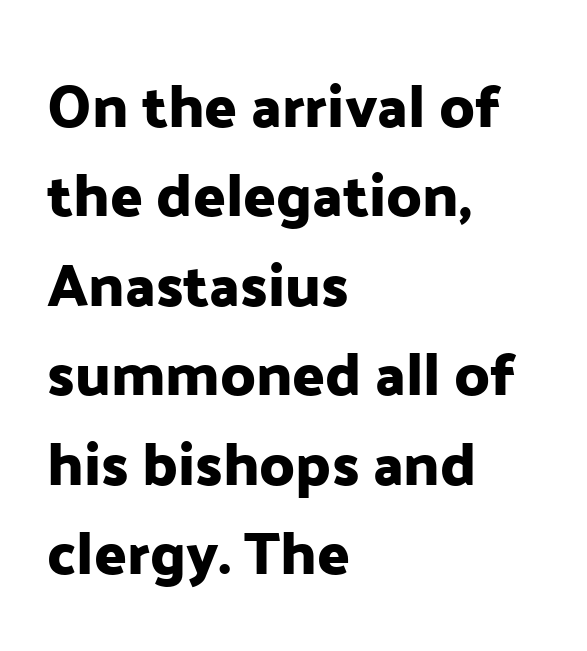
The passage shown is typed in a proportional face where columns would drift. Glyph-to-glyph distance matches everyday printed text. The rag falls on the right side of this text block. Just letters on the line, the space beneath them empty. The block of text has a typical density, with ordinary space between rows. Is there any slant? The stems are plumb.
